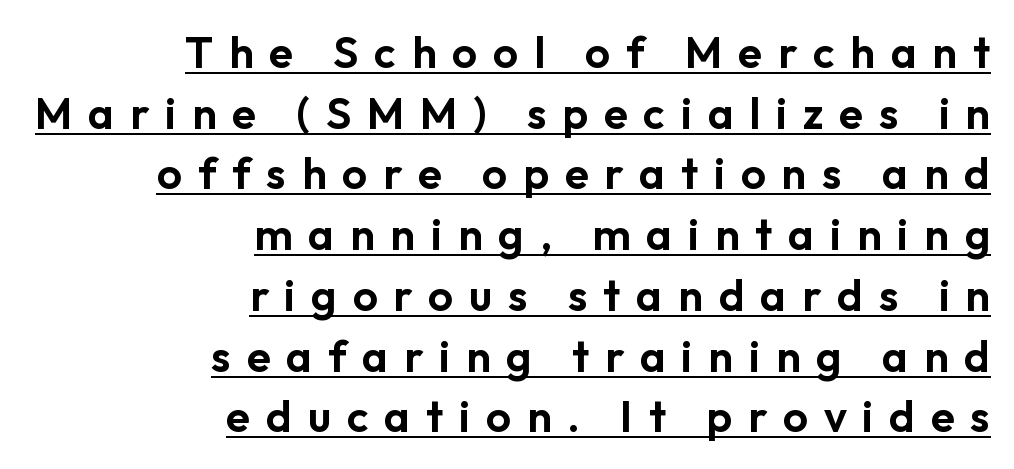
The image shows 44 px sans-serif type, upright; set right-aligned, normal line spacing (1.38x), unusually wide letter spacing (+0.36 em), underlined; low stroke contrast and a medium x-height.
